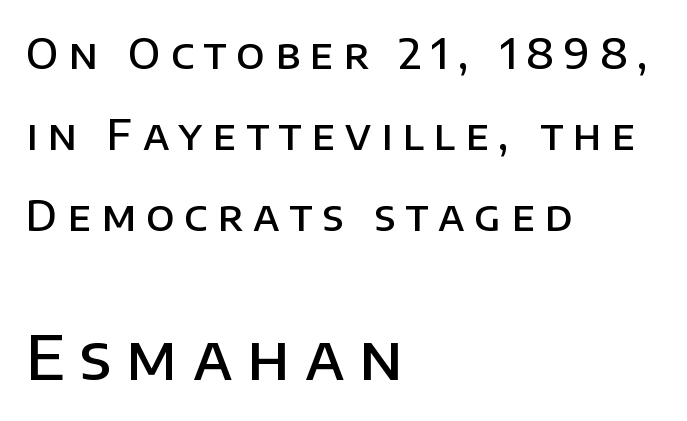
{"serif": "no", "italic": "no", "bold": "semi", "weight": "semibold", "width": "normal", "stroke_contrast": "low", "x_height": "large", "monospaced": "no", "underline": "no", "align": "left", "line_spacing": "loose", "line_spacing_ratio": 1.97, "letter_spacing": "wide", "letter_spacing_em": 0.24, "larger_block": "second", "size_ratio": 1.49, "glyph_px": 61}
